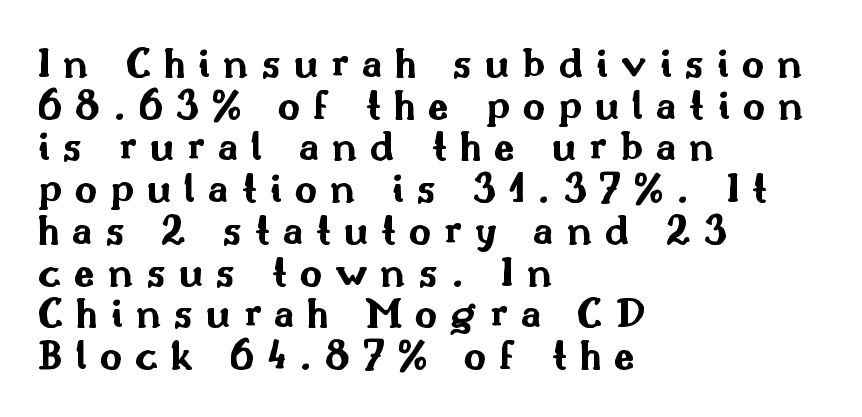
Set as a true bold cut, around the 700 mark. No feet cap the strokes, marking this as sans-serif type. Here the designer chose a conventional face with non-uniform glyph widths. The space directly below the letters is spotless. The specimen reads as upright at a glance. The block of text is dense from top to bottom, with scant space between rows.
